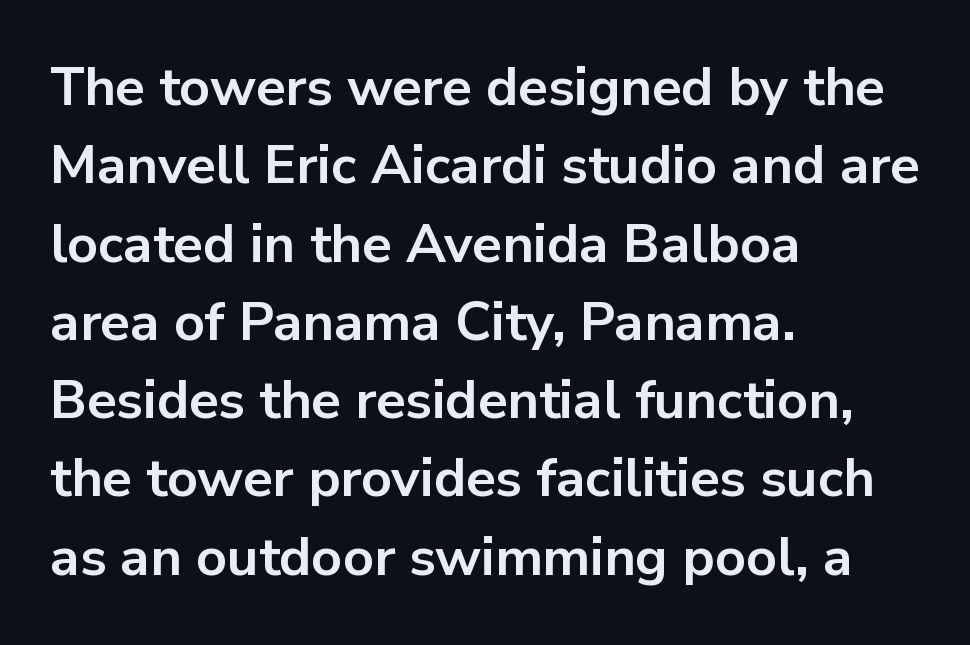
Q: Is the text bold? A: Yes.
Q: Is the text italic (slanted)? A: No, it is upright.
Q: Is the typeface a serif or a sans-serif typeface? A: Sans-serif.
Q: Is the text underlined? A: No.
Q: How is the paragraph aligned? A: Left-aligned.
Q: Is the spacing between letters normal or unusually wide? A: Normal.
Q: Is the spacing between lines tight, normal or loose? A: Normal.
Q: Width (condensed, normal, or wide)? A: Normal.
Q: Stroke contrast? A: Low.
Q: x-height? A: Medium.
Q: Monospaced? A: No.
